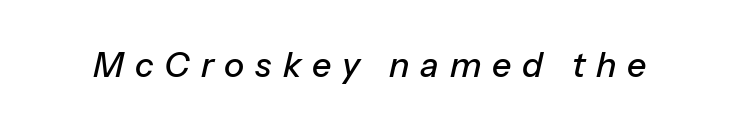
Does the lettering tilt? It does — this is italic. Glance below the letters and you will spot only blank space. These lines are rendered in a variable-pitch font. The type is letterspaced generously, with wide tracking.
